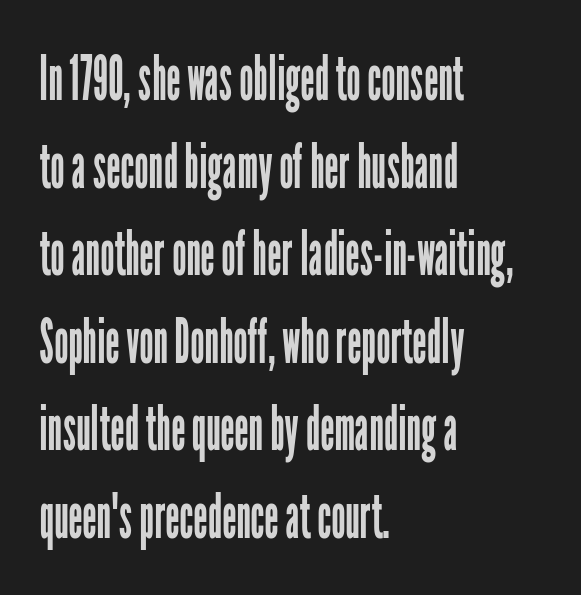
Note the varied advance widths — an 'i' is clearly narrower than an 'm'. No letter is thick-stroked: the sample isn't bold. Quick note: underline off. Upright lettering throughout. Serifs: no, the terminals of the letterforms are clean.
